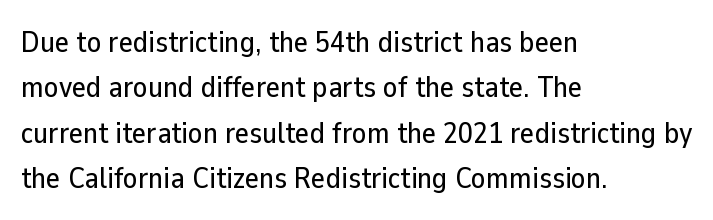
Q: Is the text italic (slanted)? A: No, it is upright.
Q: Is the typeface a serif or a sans-serif typeface? A: Sans-serif.
Q: Is the text underlined? A: No.
Q: How is the paragraph aligned? A: Left-aligned.
Q: Is the spacing between letters normal or unusually wide? A: Normal.
Q: Is the spacing between lines tight, normal or loose? A: Normal.
Q: Width (condensed, normal, or wide)? A: Normal.
Q: Stroke contrast? A: Low.
Q: x-height? A: Medium.
Q: Monospaced? A: No.
